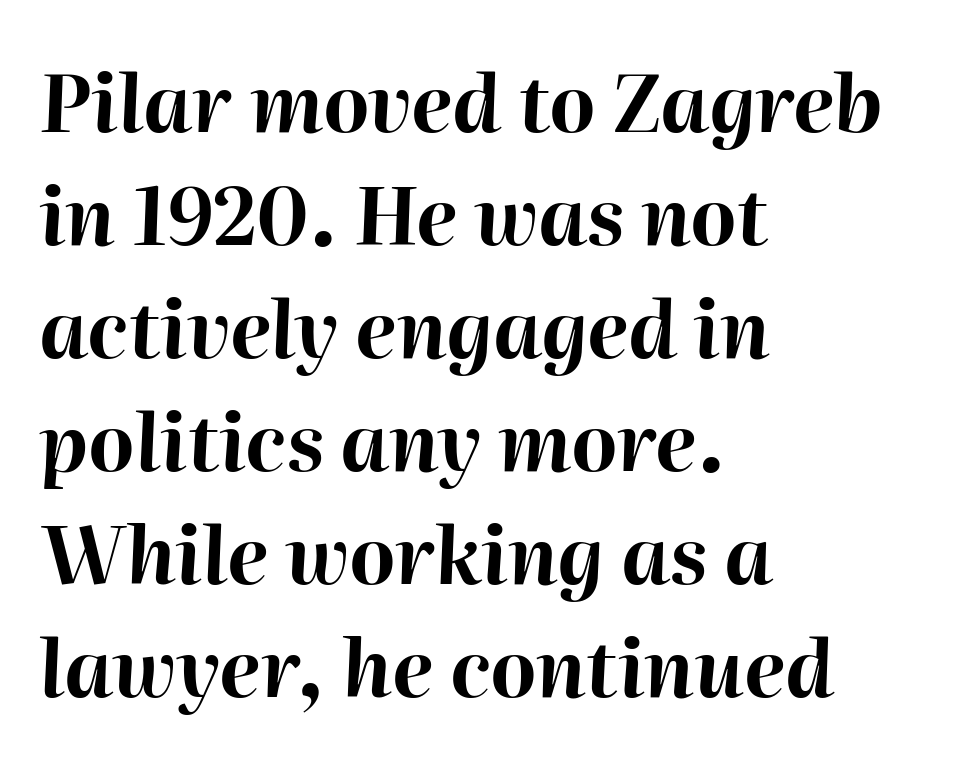
The image shows 79 px bold type, italic (leaning right); set left-aligned, normal line spacing (1.43x), normal letter spacing, not underlined; high stroke contrast and a medium x-height.
